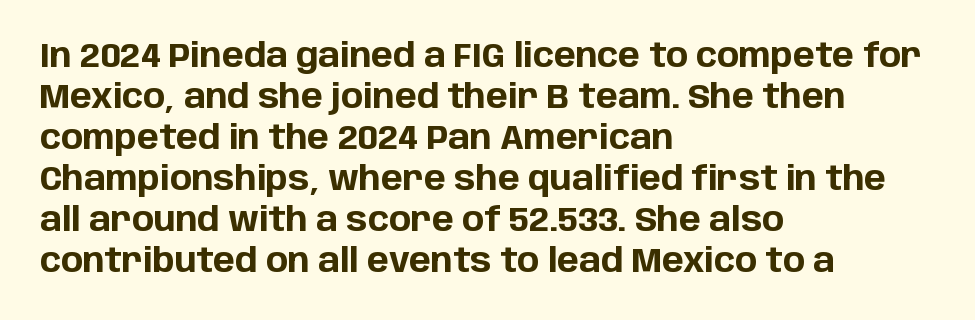
The image shows 33 px bold sans-serif type, upright; set left-aligned, line spacing 1.24x, normal letter spacing, not underlined; low stroke contrast and a large x-height.
